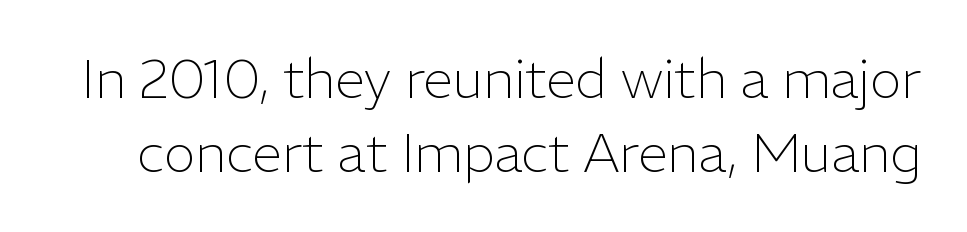
{"serif": "no", "italic": "no", "bold": "no", "weight": "light", "width": "normal", "stroke_contrast": "low", "x_height": "medium", "monospaced": "no", "underline": "no", "line_spacing": "normal", "line_spacing_ratio": 1.37, "letter_spacing": "normal", "letter_spacing_em": 0.0, "glyph_px": 54}
